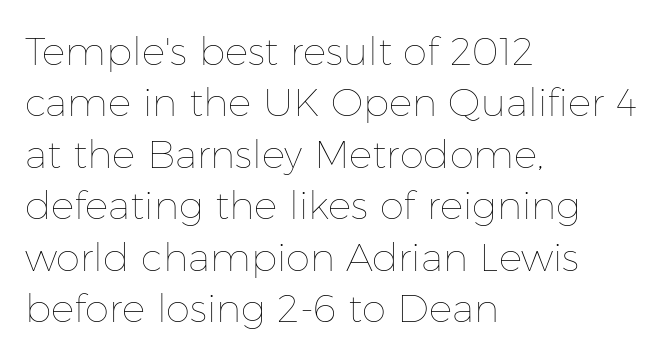
{"italic": "no", "bold": "no", "weight": "thin", "width": "normal", "stroke_contrast": "low", "x_height": "medium", "monospaced": "no", "underline": "no", "align": "left", "line_spacing": "normal", "line_spacing_ratio": 1.32, "letter_spacing": "normal", "letter_spacing_em": 0.0, "glyph_px": 39}
